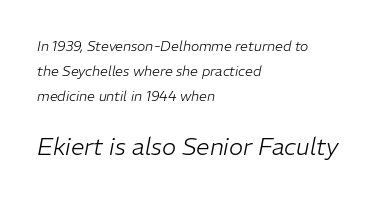
{"italic": "yes", "lean": "right", "slant_degrees": 11, "bold": "no", "underline": "no", "align": "left", "line_spacing_ratio": 1.77, "letter_spacing": "normal", "letter_spacing_em": 0.0, "larger_block": "second", "size_ratio": 1.71, "glyph_px": 24}
